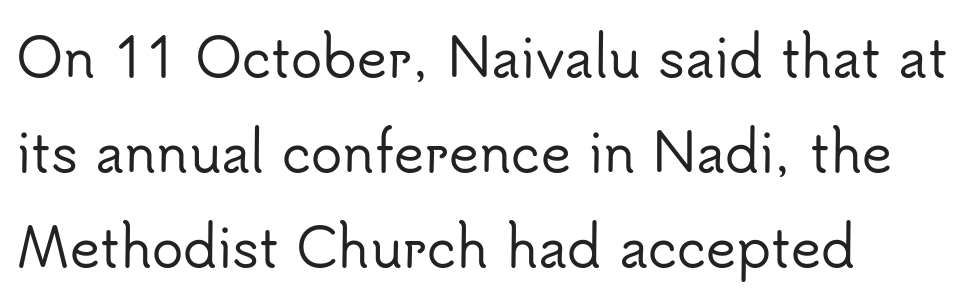
The image shows 52 px sans-serif type, upright; set left-aligned, line spacing 1.83x, normal letter spacing, not underlined; low stroke contrast and a small x-height.
